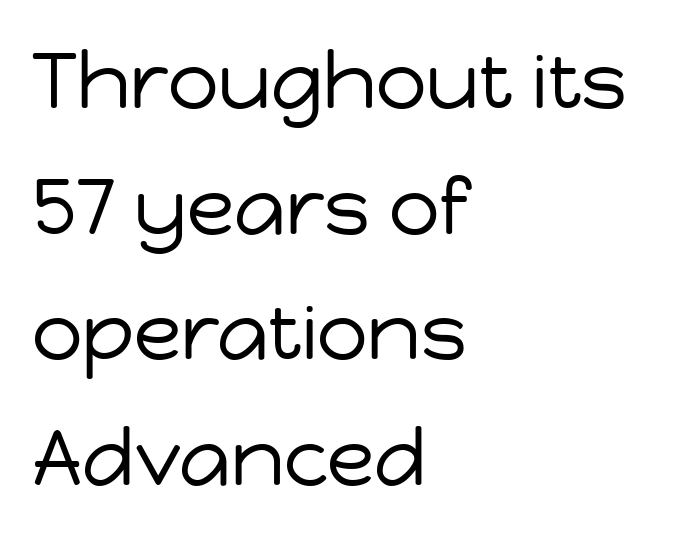
In terms of letterform style, serifs are entirely absent. The tracking reads as untouched default to a designer's eye. The cut favours lightness, reaching ordinary text weight at its darkest. Layout note: lines flush left.
